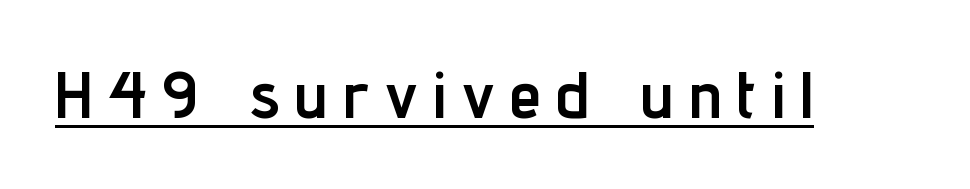
Classification — sans serif. Each glyph is drawn with heavy, bold strokes. Between one letter and the next there's a generous, obvious gap. Somebody hit Ctrl+U on this one — the words are underlined. The passage shown is typed in a proportional face where columns would drift. Does the lettering tilt? It doesn't — this is upright.
